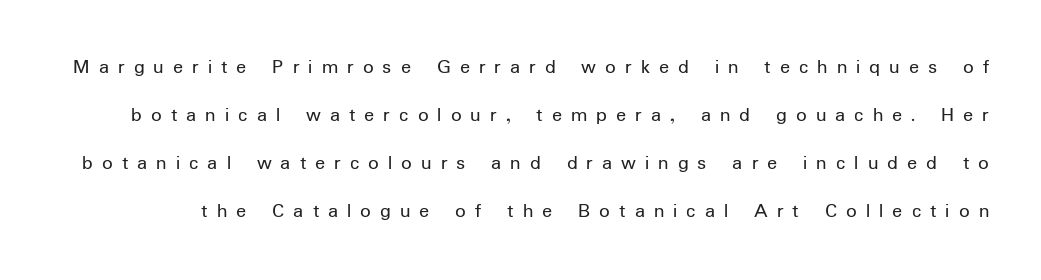
{"italic": "no", "bold": "no", "underline": "no", "line_spacing": "loose", "line_spacing_ratio": 2.28, "letter_spacing": "wide", "letter_spacing_em": 0.43, "glyph_px": 21}
